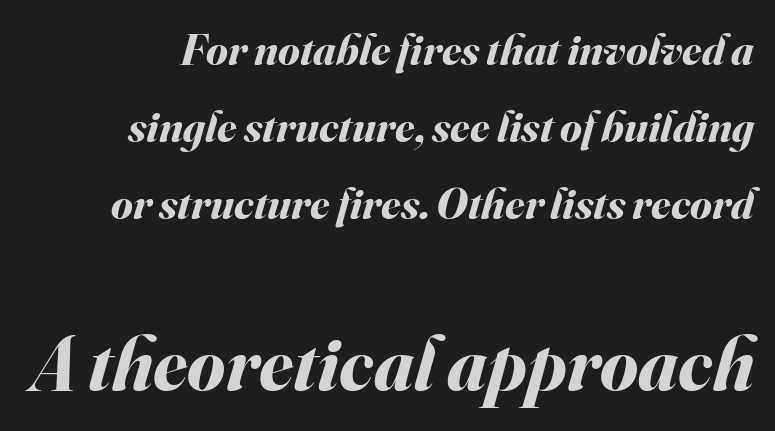
The passage shown is not underscored anywhere. It's the slanting kind of type. Students, note that the glyphs here touch the page at normal intervals. This sample has the flowing, uneven cadence of proportional lettering. Look at the glyph heights: the lower group is clearly the bigger setting. Each glyph is drawn with heavy, bold strokes.
